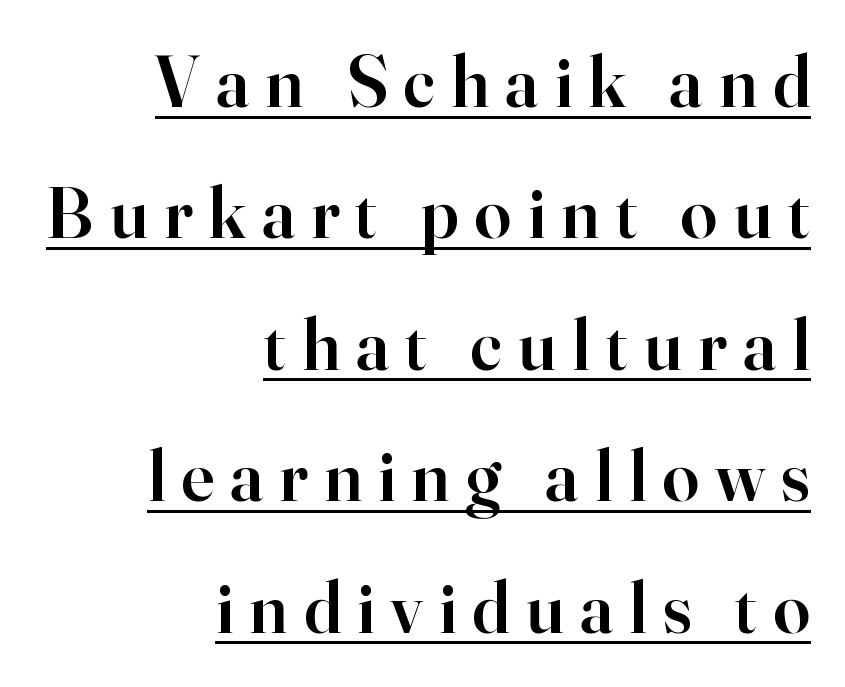
The image shows 73 px semibold serif type, upright; set right-aligned, line spacing 1.8x, unusually wide letter spacing (+0.22 em), underlined; high stroke contrast and a small x-height.
